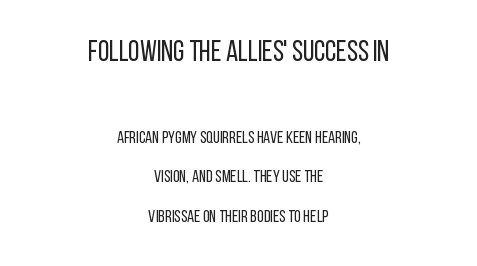
Q: Is the text bold? A: No.
Q: Is the text italic (slanted)? A: No, it is upright.
Q: Is the typeface a serif or a sans-serif typeface? A: Sans-serif.
Q: Is the text underlined? A: No.
Q: How is the paragraph aligned? A: Centered.
Q: Is the spacing between letters normal or unusually wide? A: Normal.
Q: Is the spacing between lines tight, normal or loose? A: Loose.
Q: Which block of text is set in a larger size, the first (top) or the second (bottom)? A: The first (top) one.
Q: Width (condensed, normal, or wide)? A: Condensed.
Q: Stroke contrast? A: Low.
Q: x-height? A: Large.
Q: Monospaced? A: No.
